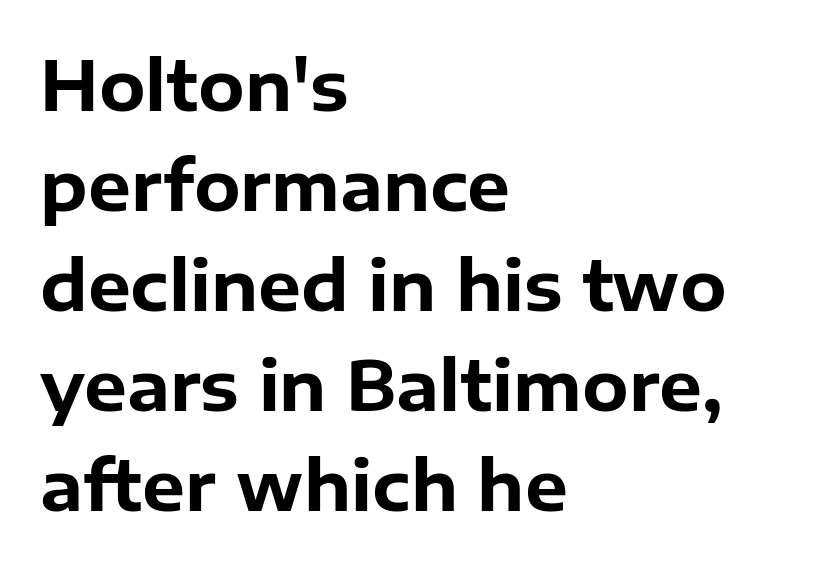
{"serif": "no", "italic": "no", "bold": "yes", "weight": "bold", "width": "normal", "stroke_contrast": "low", "x_height": "medium", "monospaced": "no", "underline": "no", "align": "left", "line_spacing": "normal", "line_spacing_ratio": 1.47, "letter_spacing": "normal", "letter_spacing_em": 0.0, "glyph_px": 68}
